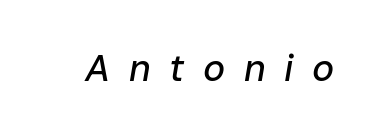
Q: Is the text italic (slanted)? A: Yes, it leans right by about 10 degrees.
Q: Is the text underlined? A: No.
Q: Is the spacing between letters normal or unusually wide? A: Unusually wide.
Q: Width (condensed, normal, or wide)? A: Normal.
Q: Stroke contrast? A: Low.
Q: x-height? A: Medium.
Q: Monospaced? A: No.
